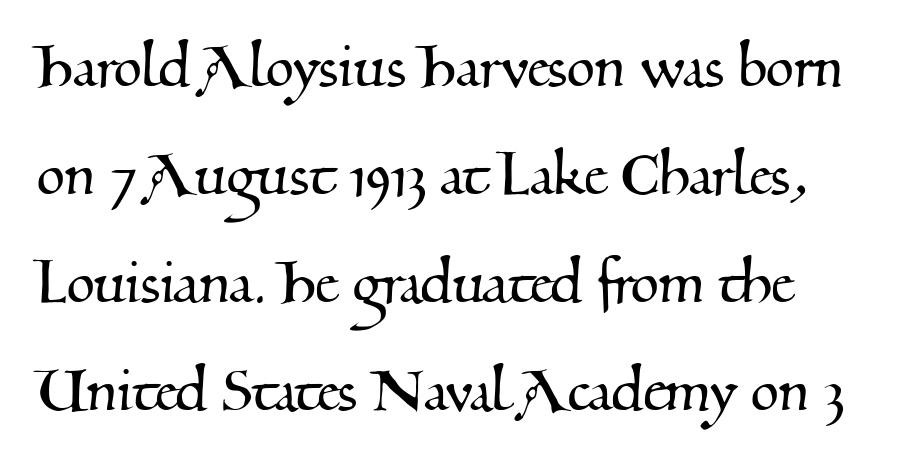
{"serif": "yes", "width": "normal", "stroke_contrast": "medium", "x_height": "small", "monospaced": "no", "underline": "no", "align": "left", "line_spacing": "normal", "line_spacing_ratio": 1.48, "letter_spacing": "normal", "letter_spacing_em": 0.0, "glyph_px": 73}
